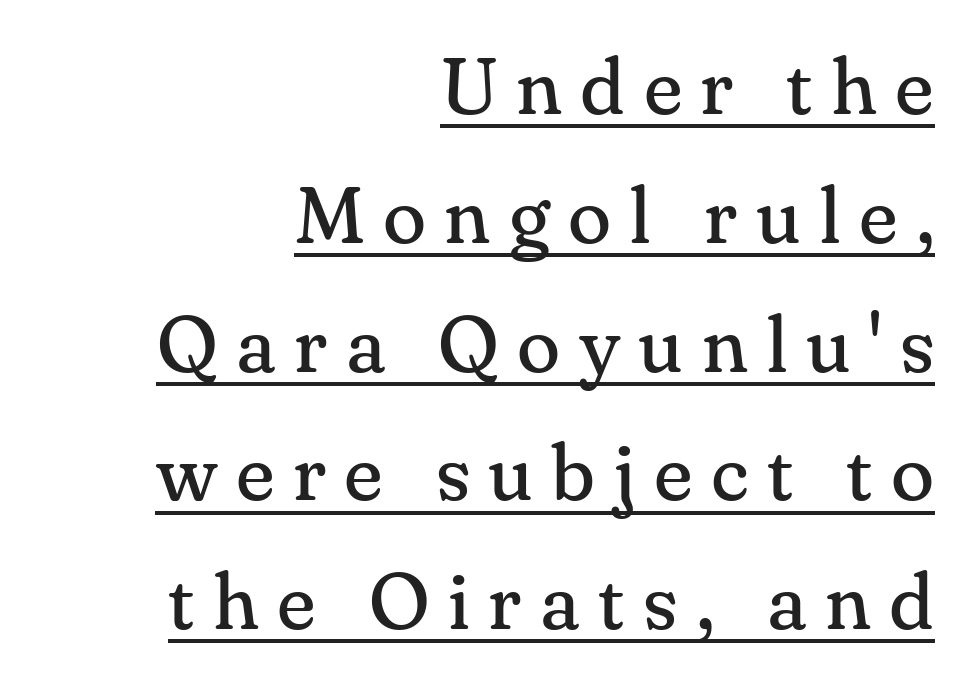
The horizontal fit of the characters is loose and conspicuously gappy. Quick note: interline space is typical. Stroke terminals: seriffed. Weight: not bold — regular or lighter.
